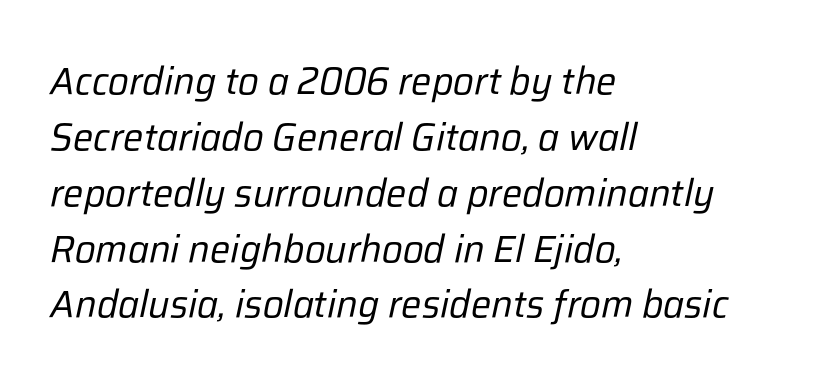
Q: Is the text bold? A: No.
Q: Is the text italic (slanted)? A: Yes, it leans right by about 12 degrees.
Q: Is the text underlined? A: No.
Q: How is the paragraph aligned? A: Left-aligned.
Q: Is the spacing between letters normal or unusually wide? A: Normal.
Q: Is the spacing between lines tight, normal or loose? A: Normal.
Q: Width (condensed, normal, or wide)? A: Normal.
Q: Stroke contrast? A: Low.
Q: x-height? A: Medium.
Q: Monospaced? A: No.
